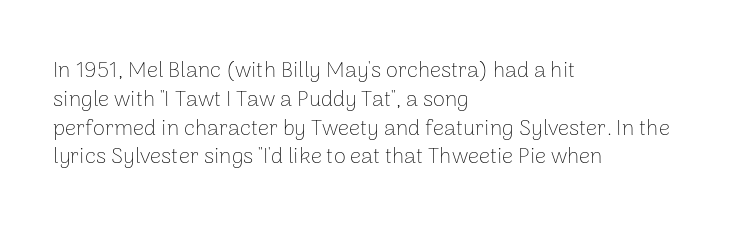
Q: Is the text bold? A: No.
Q: Is the text italic (slanted)? A: No, it is upright.
Q: Is the text underlined? A: No.
Q: How is the paragraph aligned? A: Left-aligned.
Q: Is the spacing between letters normal or unusually wide? A: Normal.
Q: Is the spacing between lines tight, normal or loose? A: Normal.
